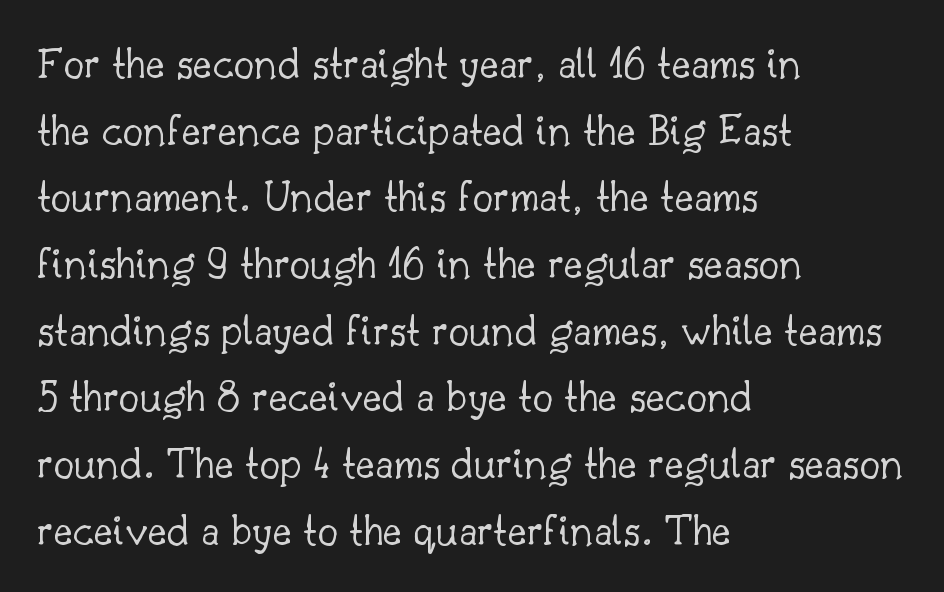
The image shows 46 px light type, upright; set left-aligned, normal line spacing (1.45x), normal letter spacing, not underlined; low stroke contrast and a small x-height.
